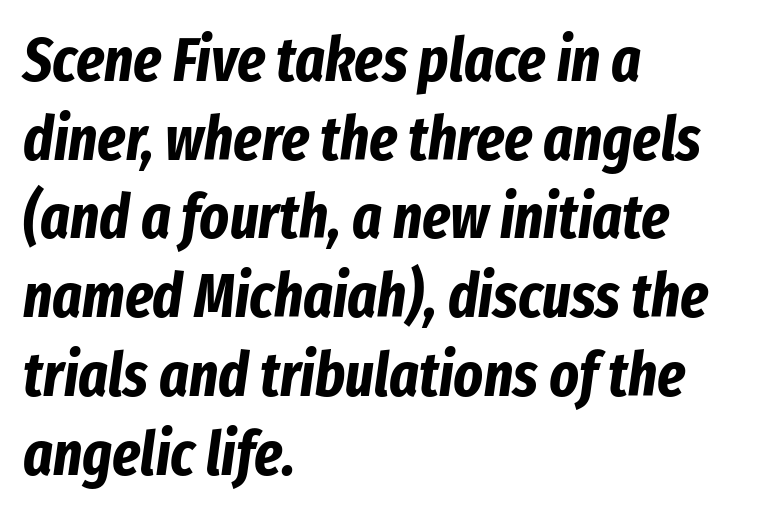
Q: Is the text bold? A: Yes.
Q: Is the text italic (slanted)? A: Yes, it leans right by about 8 degrees.
Q: Is the text underlined? A: No.
Q: How is the paragraph aligned? A: Left-aligned.
Q: Is the spacing between letters normal or unusually wide? A: Normal.
Q: Is the spacing between lines tight, normal or loose? A: Normal.
Q: Width (condensed, normal, or wide)? A: Condensed.
Q: Stroke contrast? A: Low.
Q: x-height? A: Medium.
Q: Monospaced? A: No.
